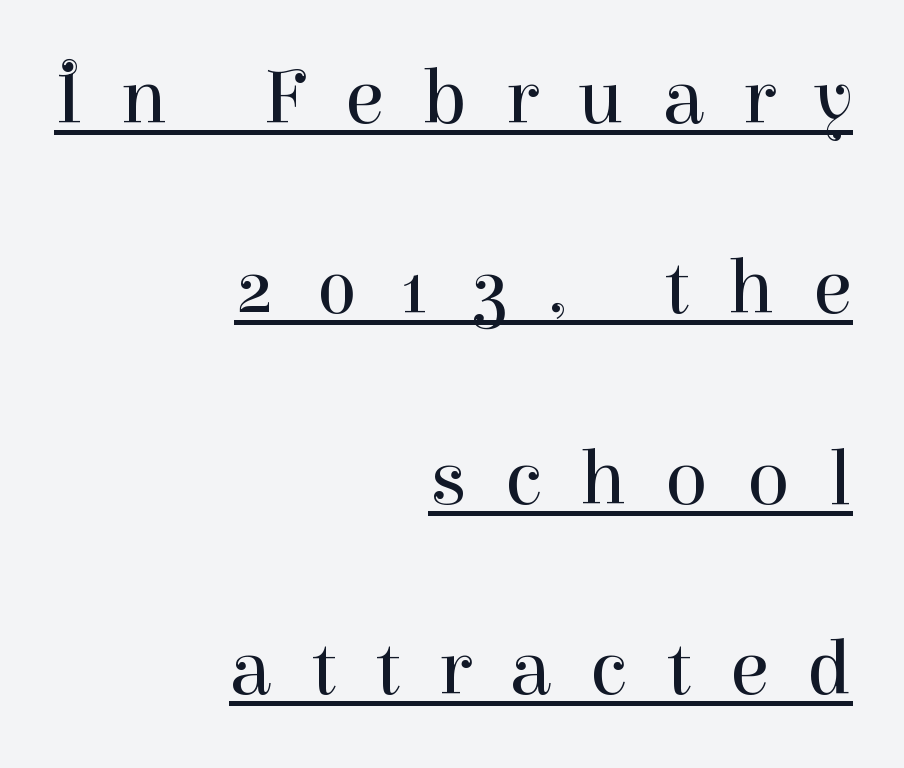
The image shows 79 px regular-weight serif type, upright; set right-aligned, loose line spacing (2.41x), unusually wide letter spacing (+0.49 em), underlined; high stroke contrast and a medium x-height.
